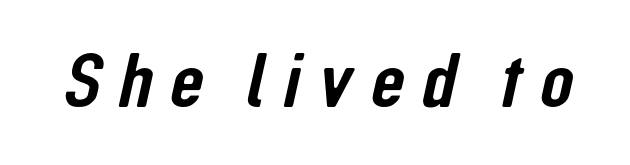
The baseline area is clear. Each word looks stretched out because of the extra space between its letters. Spacing verdict: proportional, widths tailored to each character. Examine the stroke ends and you'll find no serifs.
